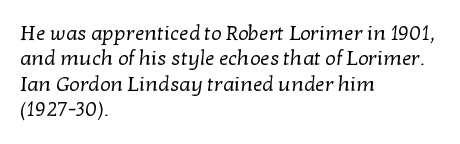
The image shows 21 px text type; set left-aligned, line spacing 1.21x, normal letter spacing, not underlined.
